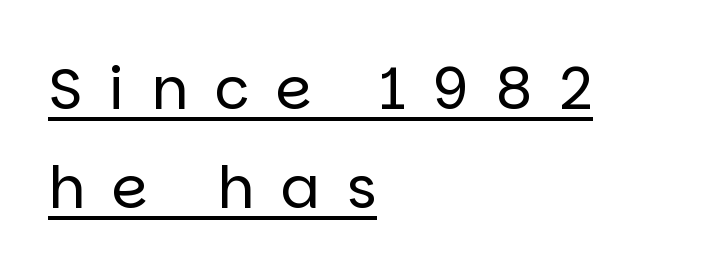
{"serif": "no", "italic": "no", "bold": "no", "weight": "regular", "width": "normal", "stroke_contrast": "low", "x_height": "large", "monospaced": "no", "underline": "yes", "align": "left", "line_spacing": "normal", "line_spacing_ratio": 1.7, "letter_spacing": "wide", "letter_spacing_em": 0.46, "glyph_px": 58}
